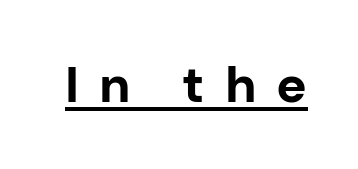
{"serif": "no", "italic": "no", "bold": "yes", "weight": "bold", "width": "normal", "stroke_contrast": "low", "x_height": "medium", "monospaced": "no", "underline": "yes", "letter_spacing": "wide", "letter_spacing_em": 0.39, "glyph_px": 51}
